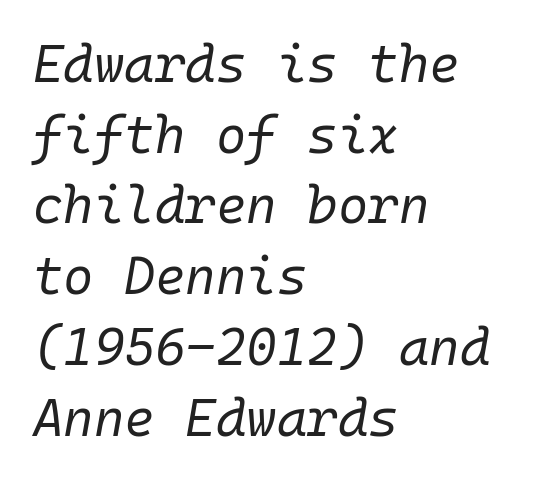
Q: Is the text bold? A: No.
Q: Is the text italic (slanted)? A: Yes, it leans right by about 10 degrees.
Q: Is the text underlined? A: No.
Q: How is the paragraph aligned? A: Left-aligned.
Q: Is the spacing between letters normal or unusually wide? A: Normal.
Q: Is the spacing between lines tight, normal or loose? A: Normal.
Q: Width (condensed, normal, or wide)? A: Normal.
Q: Stroke contrast? A: Low.
Q: x-height? A: Medium.
Q: Monospaced? A: Yes.
